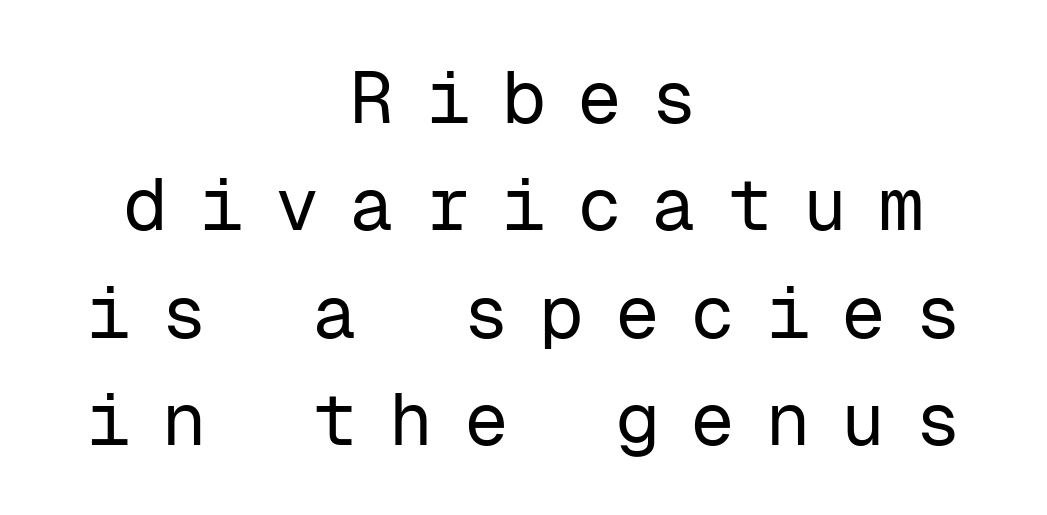
Q: Is the text bold? A: No.
Q: Is the text italic (slanted)? A: No, it is upright.
Q: Is the typeface a serif or a sans-serif typeface? A: Sans-serif.
Q: Is the text underlined? A: No.
Q: How is the paragraph aligned? A: Centered.
Q: Is the spacing between letters normal or unusually wide? A: Unusually wide.
Q: Is the spacing between lines tight, normal or loose? A: Normal.
Q: Width (condensed, normal, or wide)? A: Normal.
Q: Stroke contrast? A: Low.
Q: x-height? A: Medium.
Q: Monospaced? A: Yes.
